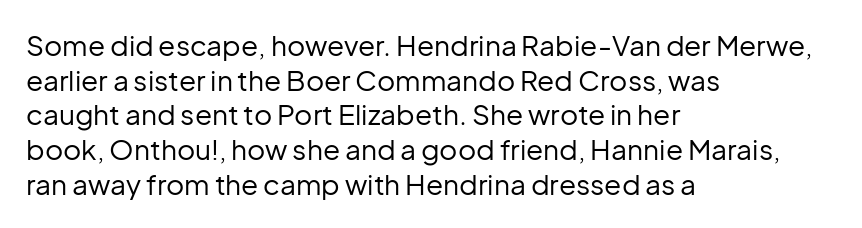
Q: Is the text bold? A: No.
Q: Is the text italic (slanted)? A: No, it is upright.
Q: Is the typeface a serif or a sans-serif typeface? A: Sans-serif.
Q: Is the text underlined? A: No.
Q: How is the paragraph aligned? A: Left-aligned.
Q: Is the spacing between letters normal or unusually wide? A: Normal.
Q: Width (condensed, normal, or wide)? A: Normal.
Q: Stroke contrast? A: Low.
Q: x-height? A: Medium.
Q: Monospaced? A: No.
